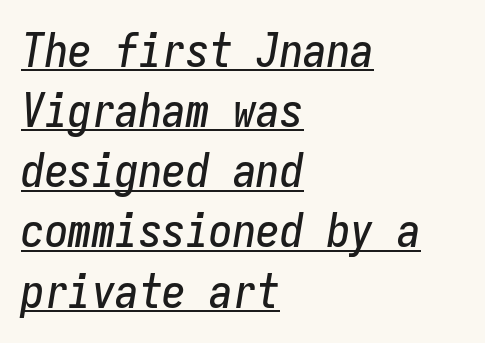
{"italic": "yes", "lean": "right", "slant_degrees": 9, "width": "condensed", "stroke_contrast": "low", "x_height": "medium", "monospaced": "yes", "underline": "yes", "align": "left", "line_spacing": "normal", "line_spacing_ratio": 1.28, "letter_spacing": "normal", "letter_spacing_em": 0.0, "glyph_px": 47}
